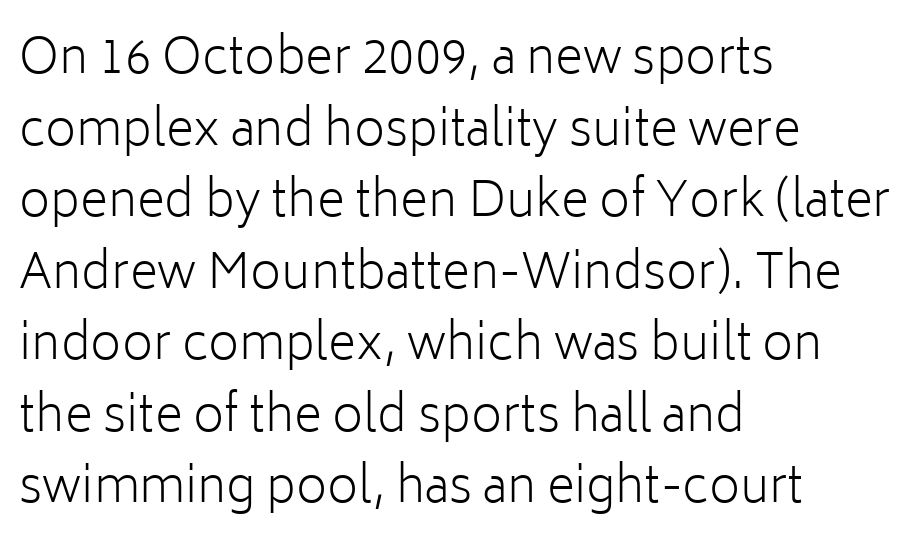
Check the space under the baseline: it is left empty. Think standard paragraph weight, or any step lighter than that. Regarding serifs, this sample does without them. No extra tracking has been applied to these lines. A roman cut, with each character standing at attention. Is this a fixed-width face? No — the glyphs have proportional, varying widths.
